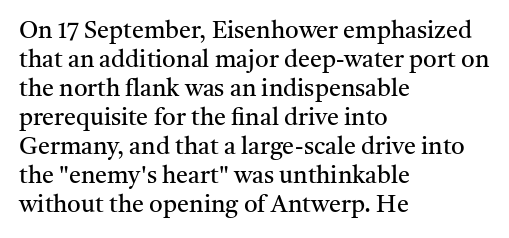
Q: Is the text bold? A: No.
Q: Is the text italic (slanted)? A: No, it is upright.
Q: Is the text underlined? A: No.
Q: How is the paragraph aligned? A: Left-aligned.
Q: Is the spacing between letters normal or unusually wide? A: Normal.
